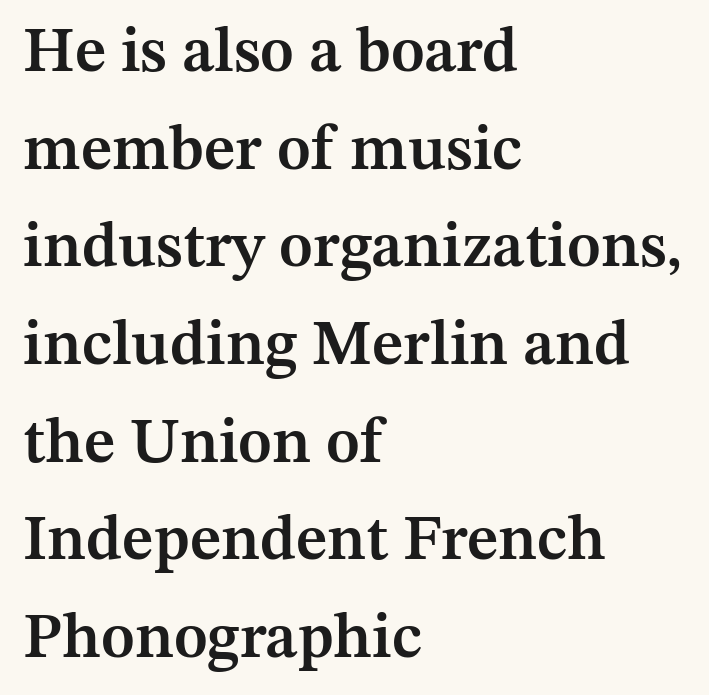
The image shows 63 px semibold serif type, upright; set left-aligned, normal line spacing (1.55x), normal letter spacing, not underlined; medium stroke contrast and a medium x-height.
